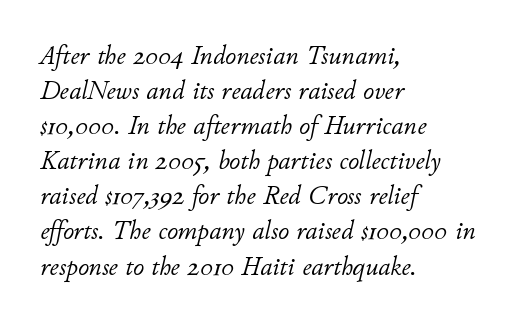
The image shows 27 px text type, italic (leaning right); set left-aligned, normal line spacing (1.3x), normal letter spacing, not underlined.
